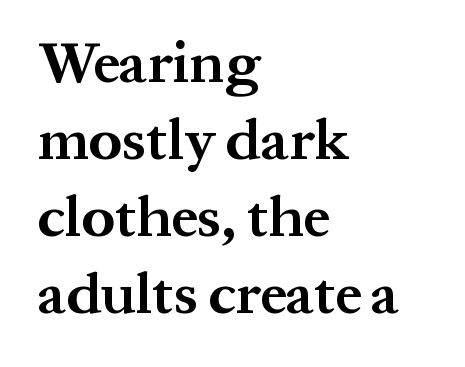
Whoever set this chose a conventional vertical rhythm. Letterform terminals end in serifs throughout the passage. Ordinary non-slanted type is in use. In terms of weight, the rendering is a true, heavy bold. The line texture is even and compact thanks to regular tracking. Only glyphs here, with clear space below each row.
